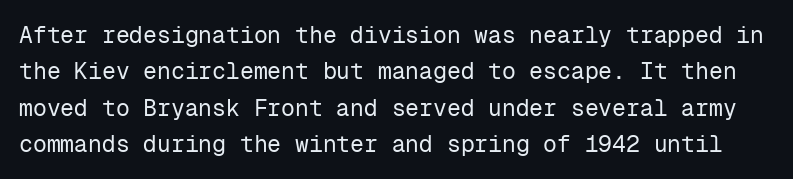
{"italic": "no", "bold": "no", "underline": "no", "line_spacing": "normal", "line_spacing_ratio": 1.58, "letter_spacing": "normal", "letter_spacing_em": 0.0, "glyph_px": 23}
